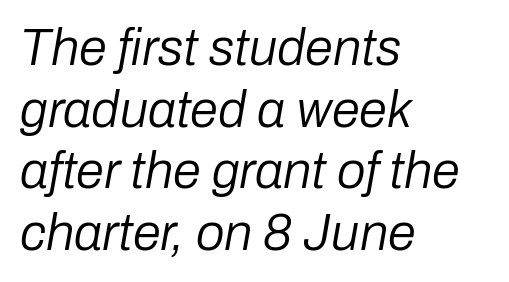
Q: Is the text bold? A: No.
Q: Is the text italic (slanted)? A: Yes, it leans right by about 10 degrees.
Q: Is the text underlined? A: No.
Q: How is the paragraph aligned? A: Left-aligned.
Q: Is the spacing between letters normal or unusually wide? A: Normal.
Q: Width (condensed, normal, or wide)? A: Normal.
Q: Stroke contrast? A: Low.
Q: x-height? A: Medium.
Q: Monospaced? A: No.
